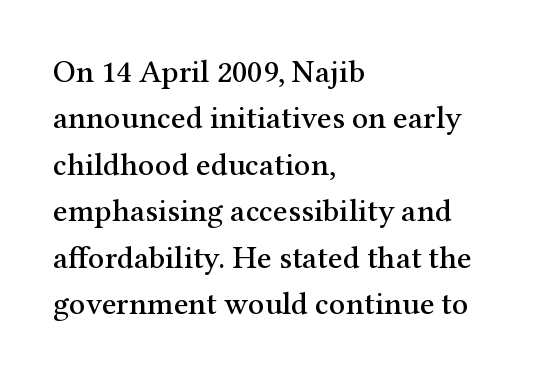
The image shows 32 px serif type, upright; set left-aligned, normal line spacing (1.45x), normal letter spacing, not underlined; medium stroke contrast and a medium x-height.
